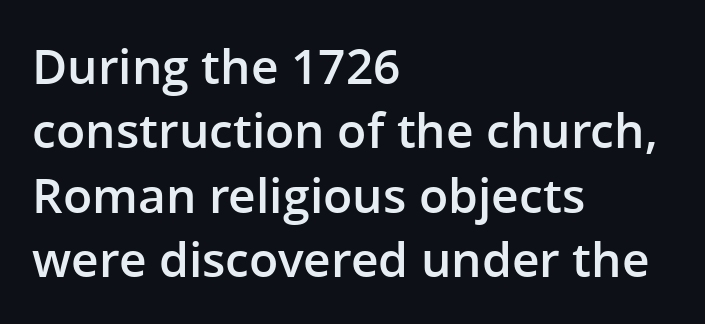
The image shows 48 px semibold sans-serif type, upright; set left-aligned, normal line spacing (1.34x), normal letter spacing, not underlined; low stroke contrast and a medium x-height.
